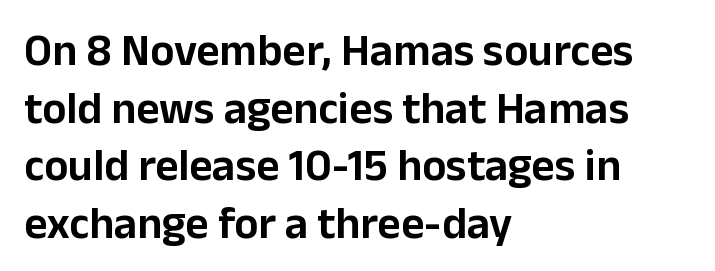
Q: Is the text italic (slanted)? A: No, it is upright.
Q: Is the typeface a serif or a sans-serif typeface? A: Sans-serif.
Q: Is the text underlined? A: No.
Q: How is the paragraph aligned? A: Left-aligned.
Q: Is the spacing between letters normal or unusually wide? A: Normal.
Q: Is the spacing between lines tight, normal or loose? A: Normal.
Q: Width (condensed, normal, or wide)? A: Normal.
Q: Stroke contrast? A: Low.
Q: x-height? A: Medium.
Q: Monospaced? A: No.
